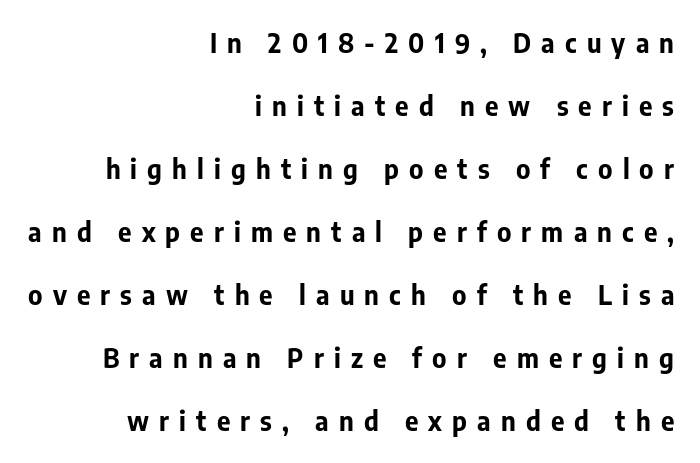
Vertically, the passage feels expansive, rows floating well apart. There is plenty of visible air inserted between adjacent glyphs. Nobody drew a line under any word here. The text block is weighted toward the right margin, trailing off unevenly leftward.
